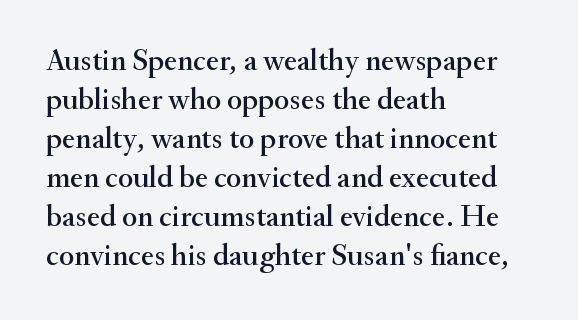
{"serif": "yes", "italic": "no", "width": "normal", "stroke_contrast": "medium", "x_height": "small", "monospaced": "no", "underline": "no", "align": "left", "line_spacing": "normal", "line_spacing_ratio": 1.26, "letter_spacing": "normal", "letter_spacing_em": 0.0, "glyph_px": 31}
